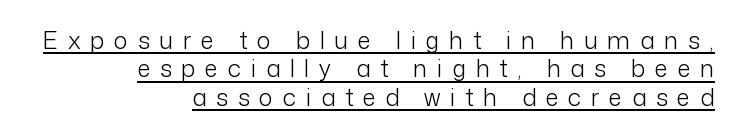
Q: Is the text bold? A: No.
Q: Is the text italic (slanted)? A: No, it is upright.
Q: Is the text underlined? A: Yes.
Q: How is the paragraph aligned? A: Right-aligned.
Q: Is the spacing between letters normal or unusually wide? A: Unusually wide.
